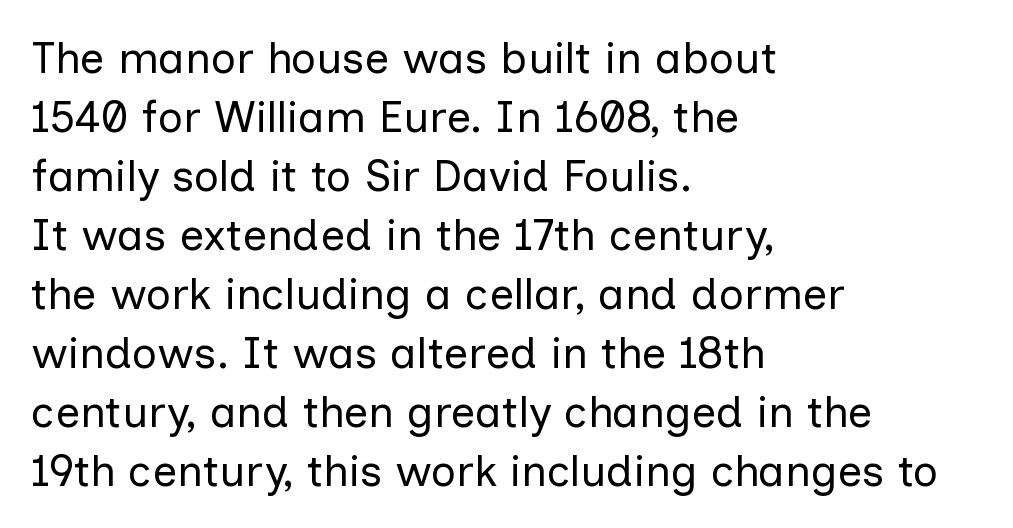
{"serif": "no", "italic": "no", "bold": "no", "weight": "regular", "width": "normal", "stroke_contrast": "low", "x_height": "medium", "monospaced": "no", "underline": "no", "align": "left", "line_spacing": "normal", "line_spacing_ratio": 1.34, "letter_spacing": "normal", "letter_spacing_em": 0.0, "glyph_px": 44}
